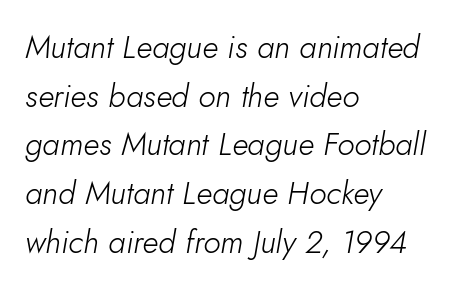
The image shows 32 px light type, italic (leaning right); set left-aligned, normal line spacing (1.52x), normal letter spacing, not underlined; low stroke contrast and a small x-height.
